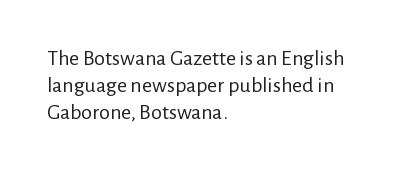
Beneath every word, the page is bare. The lettering holds an erect, upright posture throughout. Caption: face not bold, strokes unweighted. The gaps between neighbouring characters are ordinary and unremarkable.
